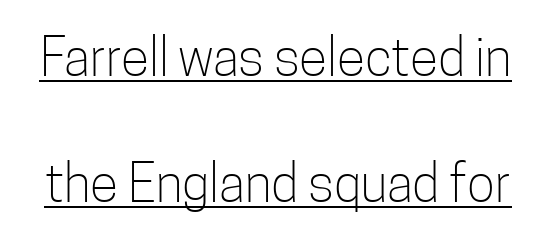
The image shows 52 px light, condensed sans-serif type, upright; set loose line spacing (2.42x), normal letter spacing, underlined; low stroke contrast and a medium x-height.
